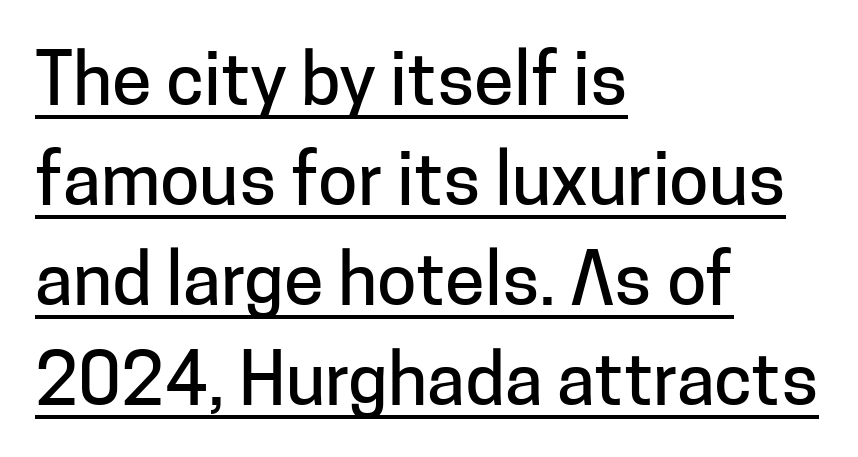
Does the leading feel generous? No, just average. Where is the straight margin? On the left. This rendering employs a face without finishing strokes, i.e., a sans-serif. Characters follow at the spacing the type designer built in. Think of a printed novel: that variable character pitch is what you see here. A typographer would call this underscored text.
